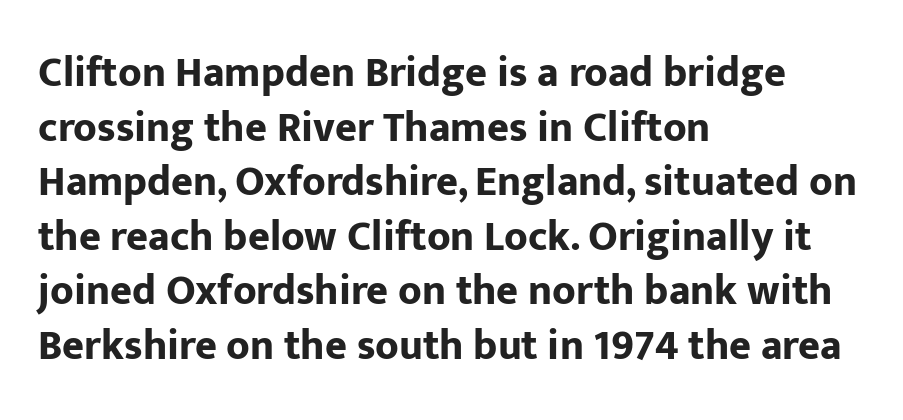
The image shows 42 px bold sans-serif type, upright; set left-aligned, normal line spacing (1.3x), normal letter spacing, not underlined; low stroke contrast and a medium x-height.
